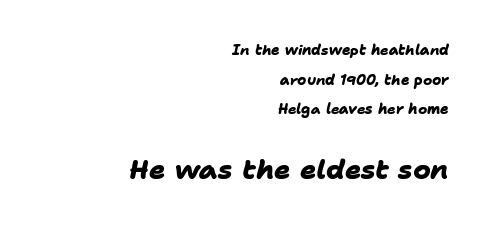
{"bold": "yes", "underline": "no", "align": "right", "line_spacing": "loose", "line_spacing_ratio": 2.12, "letter_spacing": "normal", "letter_spacing_em": 0.0, "larger_block": "second", "size_ratio": 1.93, "glyph_px": 27}
